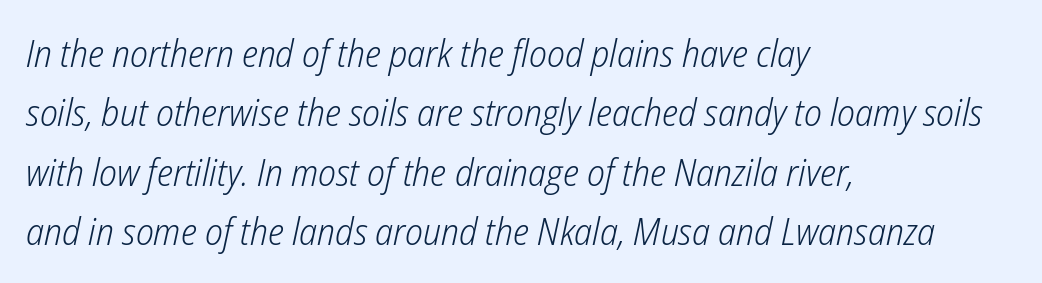
The image shows 38 px light, condensed type, italic (leaning right); set left-aligned, normal line spacing (1.56x), normal letter spacing, not underlined; low stroke contrast and a medium x-height.
